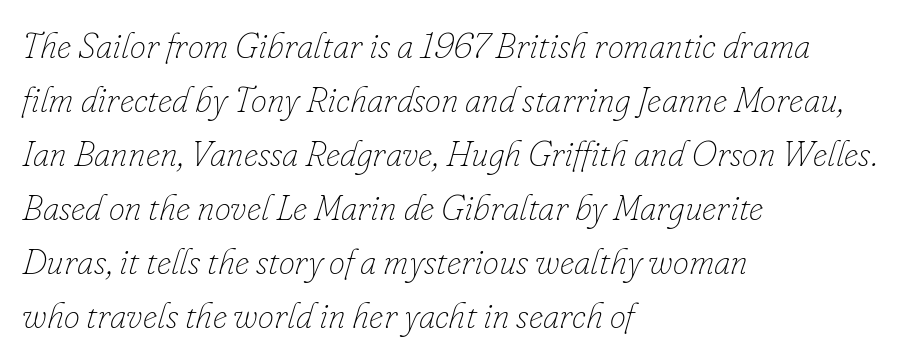
{"italic": "yes", "lean": "right", "slant_degrees": 16, "bold": "no", "weight": "thin", "width": "normal", "stroke_contrast": "low", "x_height": "small", "monospaced": "no", "underline": "no", "align": "left", "line_spacing": "normal", "line_spacing_ratio": 1.5, "letter_spacing": "normal", "letter_spacing_em": 0.0, "glyph_px": 36}
